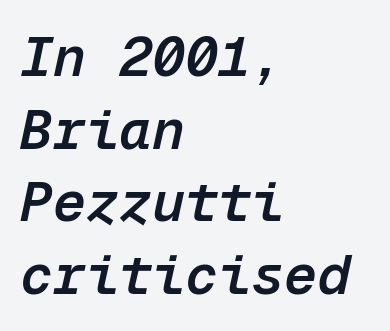
{"italic": "yes", "lean": "right", "slant_degrees": 12, "bold": "semi", "weight": "semibold", "width": "normal", "stroke_contrast": "low", "x_height": "medium", "monospaced": "yes", "underline": "no", "align": "left", "line_spacing": "normal", "line_spacing_ratio": 1.32, "letter_spacing": "normal", "letter_spacing_em": 0.0, "glyph_px": 55}
